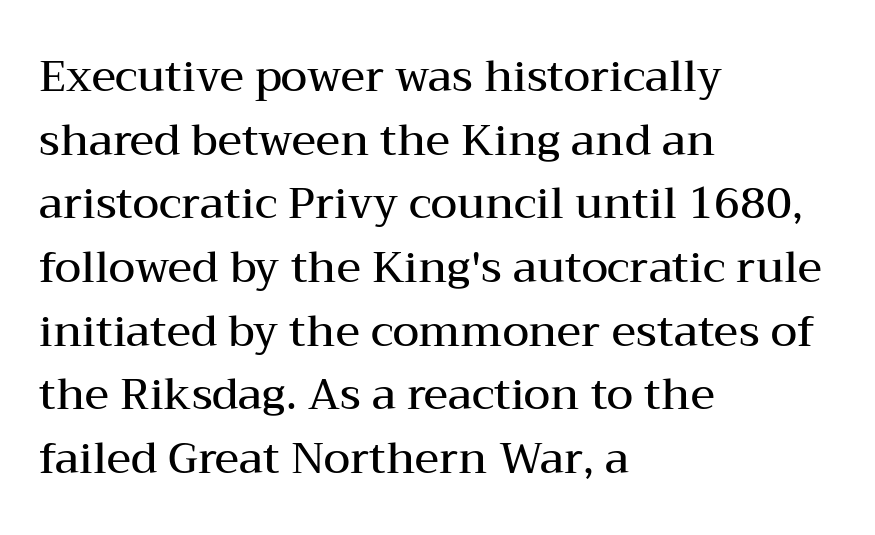
The image shows 43 px semibold, wide serif type, upright; set left-aligned, normal line spacing (1.48x), normal letter spacing, not underlined; medium stroke contrast and a medium x-height.
